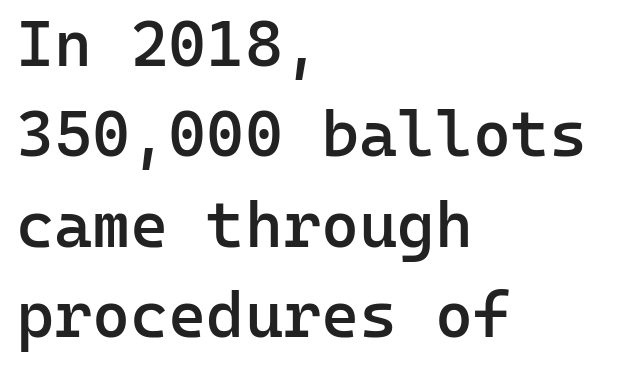
{"serif": "no", "italic": "no", "bold": "semi", "weight": "semibold", "width": "normal", "stroke_contrast": "low", "x_height": "medium", "monospaced": "yes", "underline": "no", "align": "left", "line_spacing": "normal", "line_spacing_ratio": 1.39, "letter_spacing": "normal", "letter_spacing_em": 0.0, "glyph_px": 65}
